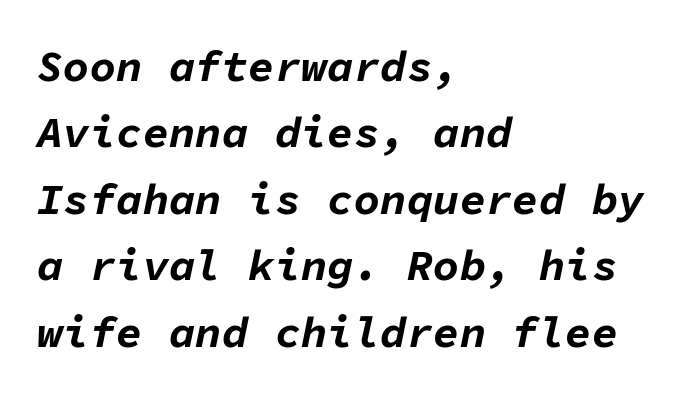
Q: Is the text bold? A: Yes.
Q: Is the text italic (slanted)? A: Yes, it leans right by about 11 degrees.
Q: Is the text underlined? A: No.
Q: How is the paragraph aligned? A: Left-aligned.
Q: Is the spacing between letters normal or unusually wide? A: Normal.
Q: Is the spacing between lines tight, normal or loose? A: Normal.
Q: Width (condensed, normal, or wide)? A: Normal.
Q: Stroke contrast? A: Low.
Q: x-height? A: Medium.
Q: Monospaced? A: Yes.
